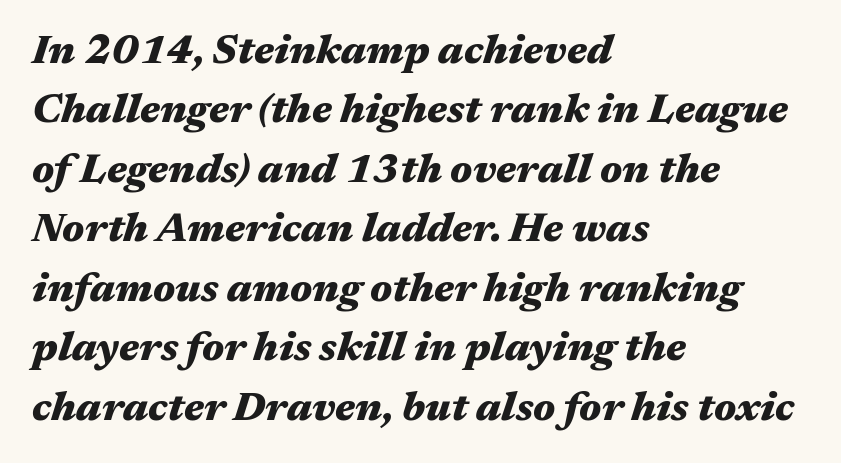
Q: Is the text bold? A: Yes.
Q: Is the text italic (slanted)? A: Yes, it leans right by about 17 degrees.
Q: Is the text underlined? A: No.
Q: How is the paragraph aligned? A: Left-aligned.
Q: Is the spacing between letters normal or unusually wide? A: Normal.
Q: Is the spacing between lines tight, normal or loose? A: Normal.
Q: Width (condensed, normal, or wide)? A: Wide.
Q: Stroke contrast? A: Medium.
Q: x-height? A: Medium.
Q: Monospaced? A: No.
